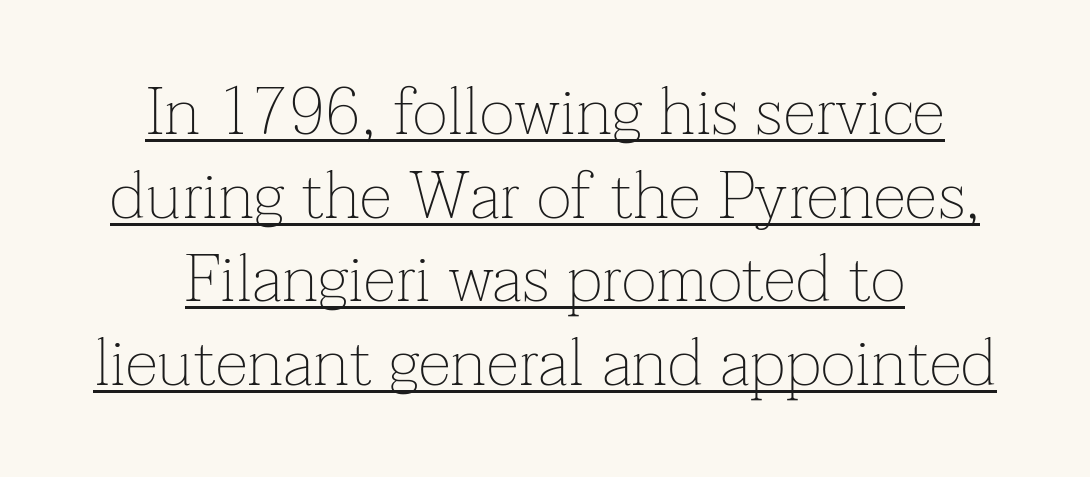
{"serif": "yes", "italic": "no", "bold": "no", "weight": "thin", "width": "normal", "stroke_contrast": "low", "x_height": "medium", "monospaced": "no", "underline": "yes", "align": "center", "line_spacing": "normal", "line_spacing_ratio": 1.25, "letter_spacing": "normal", "letter_spacing_em": 0.0, "glyph_px": 67}
